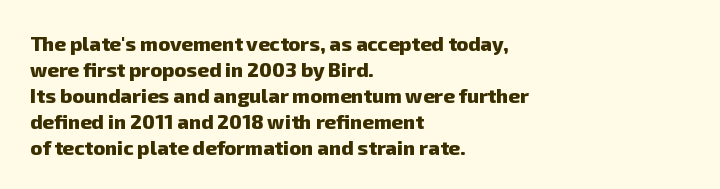
The image shows 20 px bold type; set left-aligned, normal line spacing (1.3x), normal letter spacing, not underlined.
